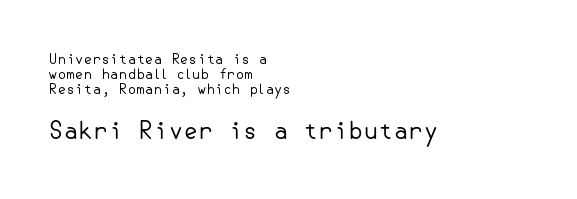
The image shows 24 px text type, upright; set left-aligned, tight line spacing (1.08x), normal letter spacing, not underlined; the second (bottom) block is 1.71x larger.
